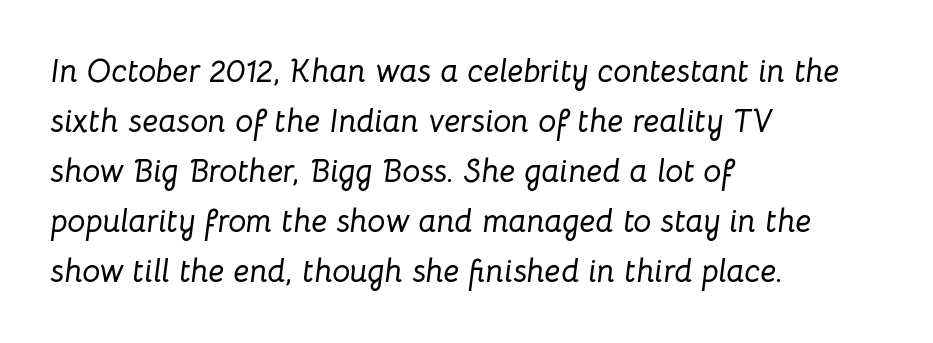
The image shows 32 px text type, italic (leaning right); set left-aligned, normal line spacing (1.56x), normal letter spacing, not underlined; low stroke contrast and a medium x-height.
